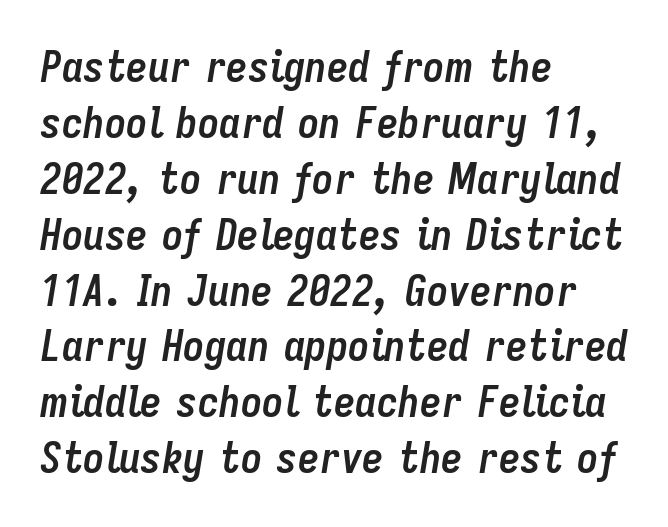
{"italic": "yes", "lean": "right", "slant_degrees": 9, "bold": "yes", "weight": "semibold", "width": "condensed", "stroke_contrast": "low", "x_height": "medium", "monospaced": "no", "underline": "no", "align": "left", "line_spacing": "normal", "line_spacing_ratio": 1.3, "letter_spacing": "normal", "letter_spacing_em": 0.0, "glyph_px": 43}
